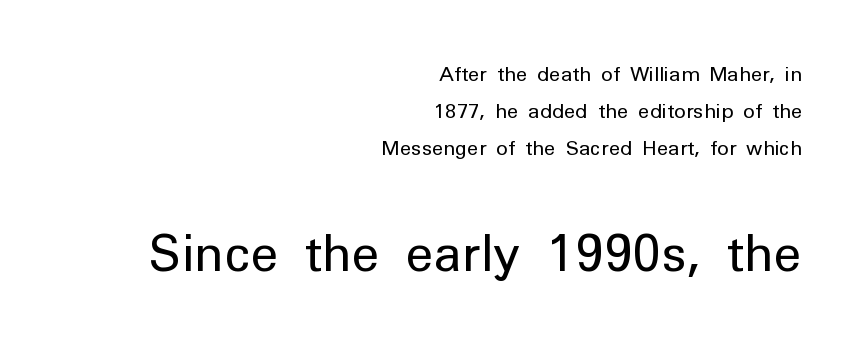
{"serif": "no", "italic": "no", "bold": "no", "weight": "regular", "width": "normal", "stroke_contrast": "low", "x_height": "medium", "monospaced": "no", "underline": "no", "align": "right", "line_spacing_ratio": 1.84, "letter_spacing": "normal", "letter_spacing_em": 0.0, "larger_block": "second", "size_ratio": 2.5, "glyph_px": 50}
